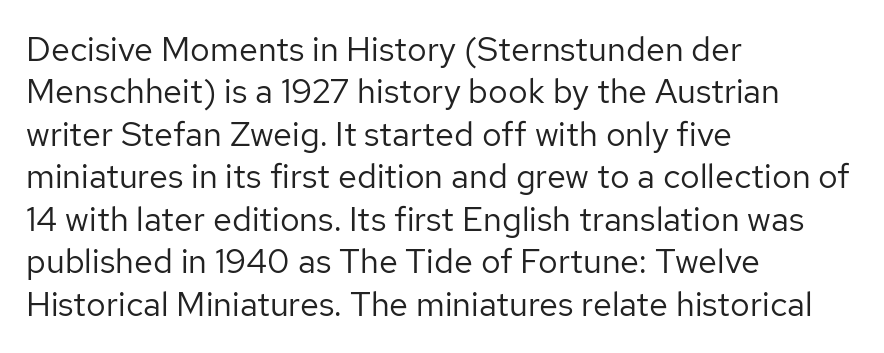
The image shows 34 px regular-weight sans-serif type, upright; set left-aligned, normal line spacing (1.25x), normal letter spacing, not underlined; low stroke contrast and a medium x-height.
